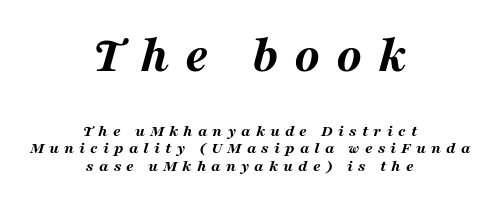
{"italic": "yes", "lean": "right", "slant_degrees": 16, "bold": "yes", "weight": "bold", "width": "wide", "stroke_contrast": "medium", "x_height": "medium", "monospaced": "no", "underline": "no", "align": "center", "line_spacing": "tight", "line_spacing_ratio": 1.04, "letter_spacing": "wide", "letter_spacing_em": 0.3, "larger_block": "first", "size_ratio": 3.06, "glyph_px": 52}
